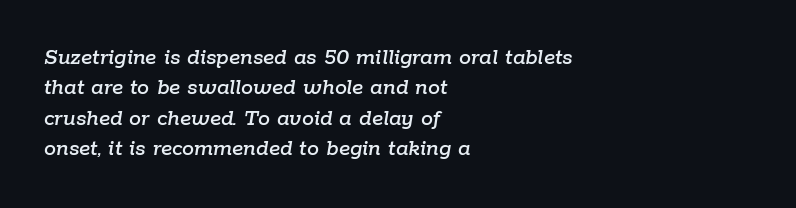
The image shows 24 px text type, italic (leaning right); set left-aligned, normal line spacing (1.27x), normal letter spacing, not underlined.
